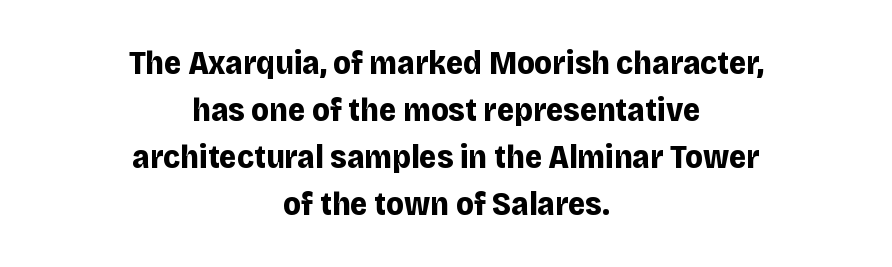
The space directly below the letters is spotless. Evenly set lines give the paragraph a standard silhouette. I'd call this a sans setting — the letters go barefoot. These lines keep a tight, regular rhythm from letter to letter.
